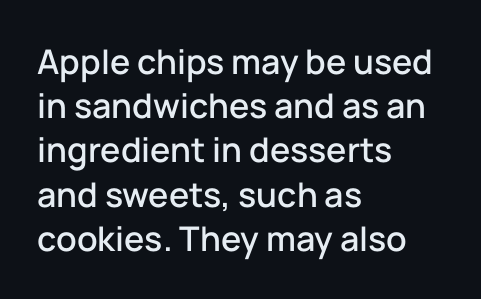
The passage shown is typeset with a sans-serif family. The rendering anchors every line to the left-hand side. Just letters on the line, the space beneath them empty. If you measured baseline to baseline, you'd find a middling distance. Is this a fixed-width face? No — the glyphs have proportional, varying widths. Every character sits straight up, as roman type does.
